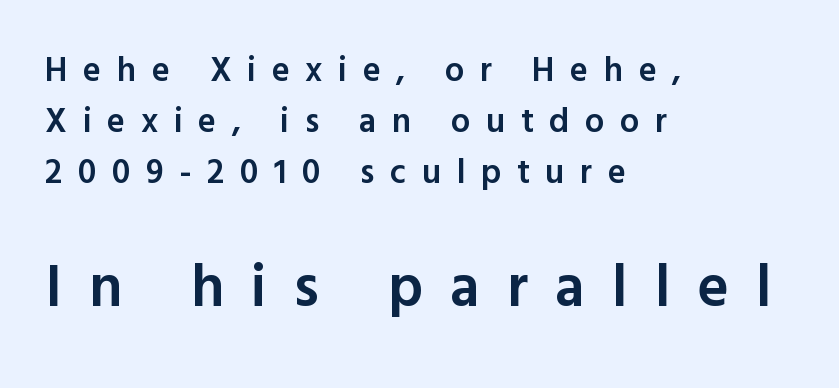
The image shows 59 px semibold sans-serif type, upright; set left-aligned, normal line spacing (1.5x), unusually wide letter spacing (+0.46 em), not underlined; the second (bottom) block is 1.74x larger; a medium x-height.
